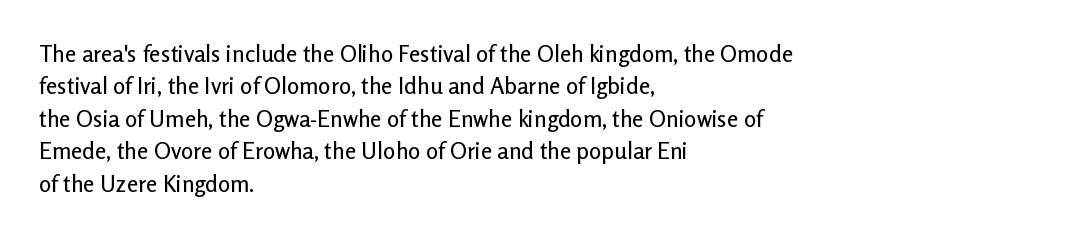
{"italic": "no", "underline": "no", "align": "left", "line_spacing": "normal", "line_spacing_ratio": 1.41, "letter_spacing": "normal", "letter_spacing_em": 0.0, "glyph_px": 23}
